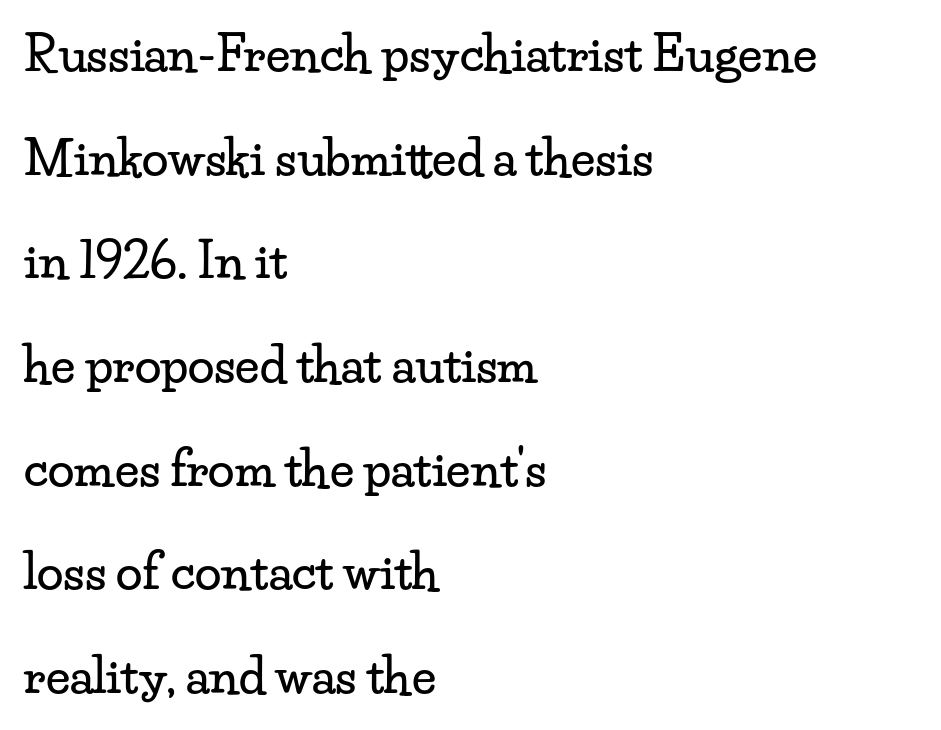
Each word holds together tightly as a unit, with standard inter-letter gaps. The lines are quadded left. The designer dialed line spacing up above the default. The rendering uses natural spacing where letterforms have individual widths.
